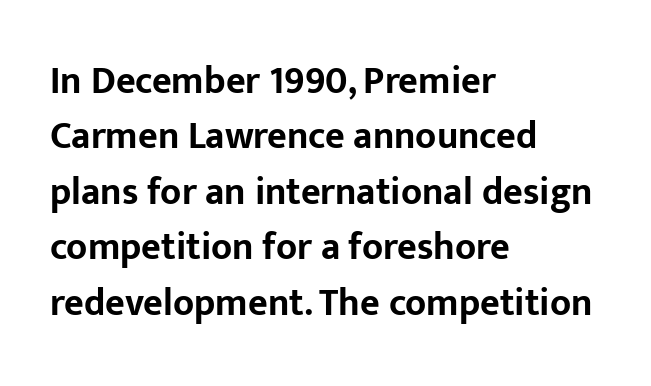
Q: Is the text bold? A: Yes.
Q: Is the text italic (slanted)? A: No, it is upright.
Q: Is the typeface a serif or a sans-serif typeface? A: Sans-serif.
Q: Is the text underlined? A: No.
Q: How is the paragraph aligned? A: Left-aligned.
Q: Is the spacing between letters normal or unusually wide? A: Normal.
Q: Is the spacing between lines tight, normal or loose? A: Normal.
Q: Width (condensed, normal, or wide)? A: Normal.
Q: Stroke contrast? A: Low.
Q: x-height? A: Medium.
Q: Monospaced? A: No.
